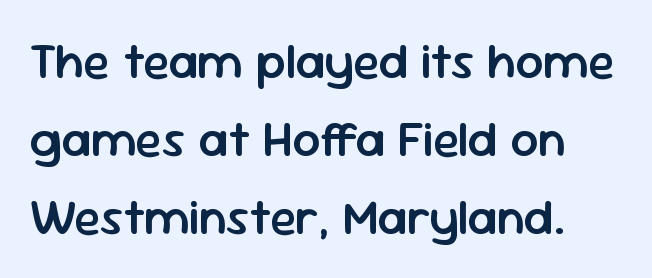
Interline gaps are of average width in this sample. The rendering uses natural spacing where letterforms have individual widths. A typesetter would mark this as roman, not italic. To sum up the face: it is a sans, with no serifs.
